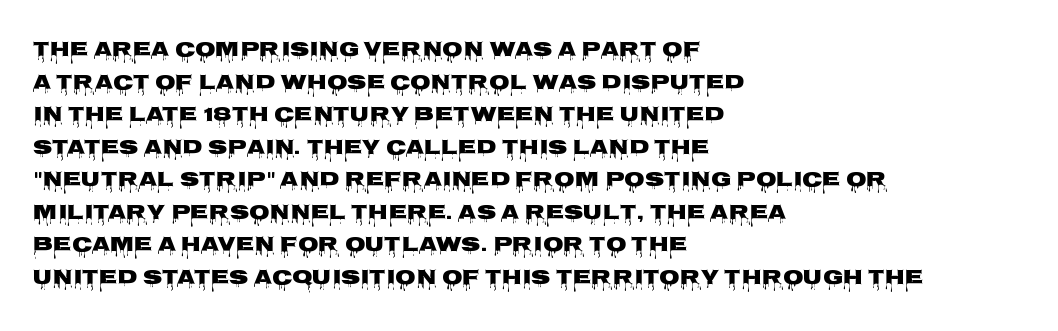
Q: Is the text italic (slanted)? A: No, it is upright.
Q: Is the text underlined? A: No.
Q: How is the paragraph aligned? A: Left-aligned.
Q: Is the spacing between letters normal or unusually wide? A: Normal.
Q: Is the spacing between lines tight, normal or loose? A: Normal.
